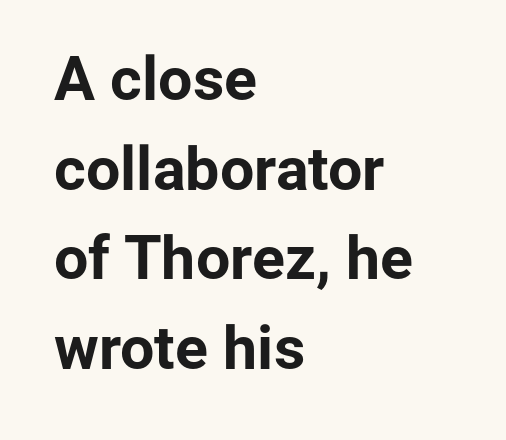
The rendering uses a bold face; every stroke is thick and dark. Spacing verdict: proportional, widths tailored to each character. Evenly set lines give the paragraph a standard silhouette. Tracking value appears to be zero — textbook default spacing.
